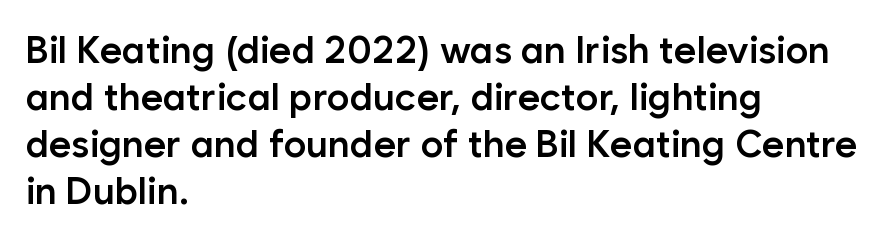
The image shows 38 px semibold sans-serif type, upright; set left-aligned, line spacing 1.24x, normal letter spacing, not underlined; low stroke contrast and a medium x-height.
